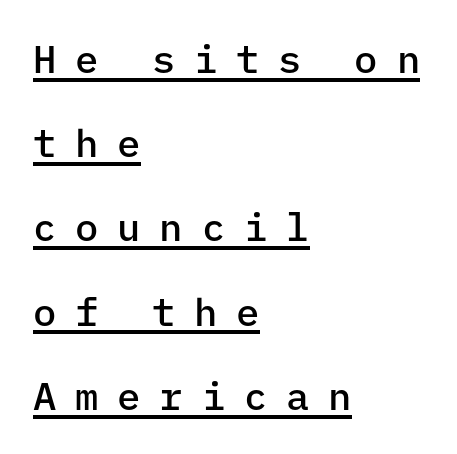
Posture: upright roman. Visually the block forms a straight wall on the left and a jagged coastline on the right. The lines are spread far apart with generous leading. This rendering features underlined lettering. The font family rendered here belongs to the sans-serif group. The characters look somewhat weighty, a semibold short of true bold.
